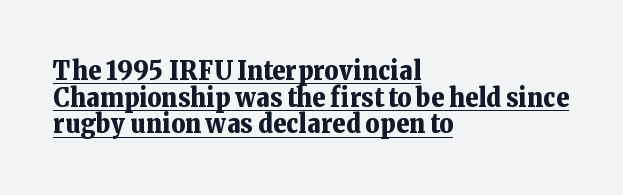
{"italic": "no", "bold": "yes", "underline": "yes", "align": "left", "line_spacing": "tight", "line_spacing_ratio": 0.99, "letter_spacing": "normal", "letter_spacing_em": 0.0, "glyph_px": 27}
